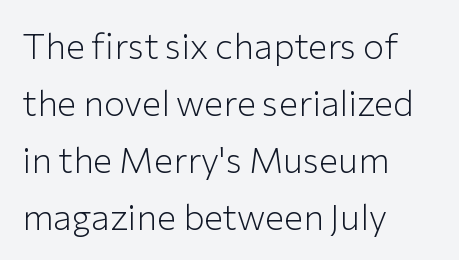
{"serif": "no", "italic": "no", "bold": "no", "weight": "light", "width": "normal", "stroke_contrast": "low", "x_height": "medium", "monospaced": "no", "underline": "no", "align": "left", "line_spacing": "normal", "line_spacing_ratio": 1.58, "letter_spacing": "normal", "letter_spacing_em": 0.0, "glyph_px": 36}
